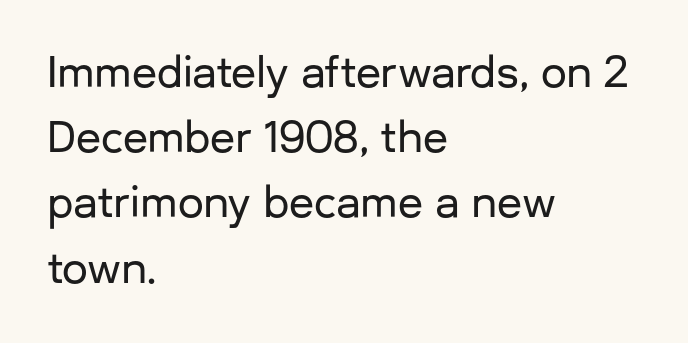
{"serif": "no", "italic": "no", "width": "normal", "stroke_contrast": "low", "x_height": "medium", "monospaced": "no", "underline": "no", "align": "left", "line_spacing": "normal", "line_spacing_ratio": 1.59, "letter_spacing": "normal", "letter_spacing_em": 0.0, "glyph_px": 41}
